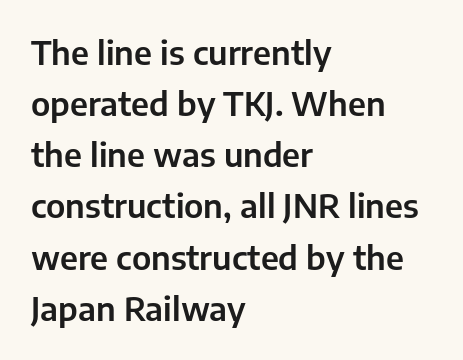
{"serif": "no", "italic": "no", "width": "normal", "stroke_contrast": "low", "x_height": "medium", "monospaced": "no", "underline": "no", "align": "left", "line_spacing": "normal", "line_spacing_ratio": 1.55, "letter_spacing": "normal", "letter_spacing_em": 0.0, "glyph_px": 33}
